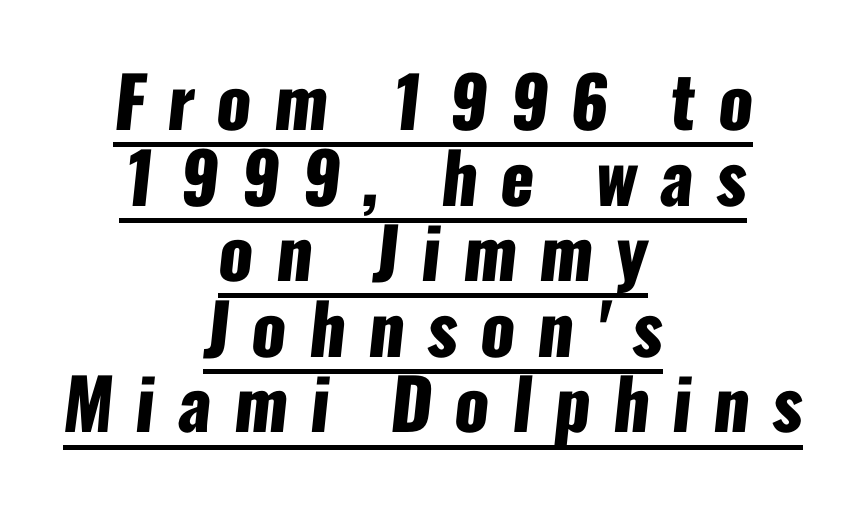
The face used here is a sans, in the tradition of grotesques and geometrics. Quick note: interline space is minimal. Notice how thick the strokes are: this is what a full bold looks like. The passage shown is underscored from start to finish. Is the letter spacing exaggerated? Yes — the characters are pushed far apart. These lines are rendered in a variable-pitch font.
